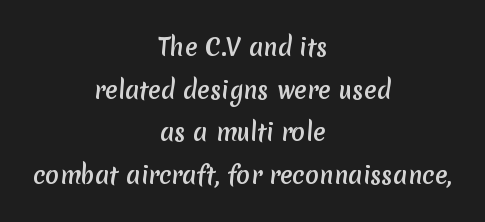
Q: Is the text underlined? A: No.
Q: How is the paragraph aligned? A: Centered.
Q: Is the spacing between letters normal or unusually wide? A: Normal.
